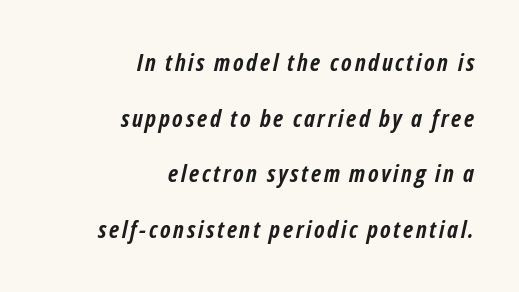
Every row of glyphs terminates at an identical x-position on the right. How would I describe the line gaps? Wide and relaxed. Plenty of ink on the page — the face is bold. Slant detected: the letters are inclined.
